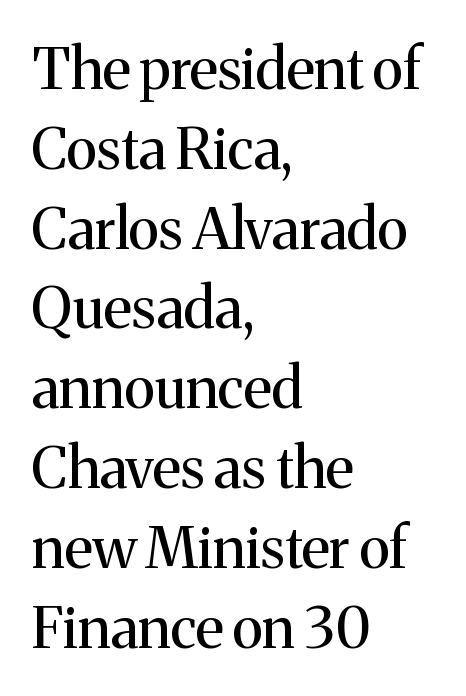
{"serif": "yes", "italic": "no", "bold": "no", "weight": "regular", "width": "normal", "stroke_contrast": "medium", "x_height": "medium", "monospaced": "no", "underline": "no", "align": "left", "line_spacing": "normal", "line_spacing_ratio": 1.4, "letter_spacing": "normal", "letter_spacing_em": 0.0, "glyph_px": 57}
